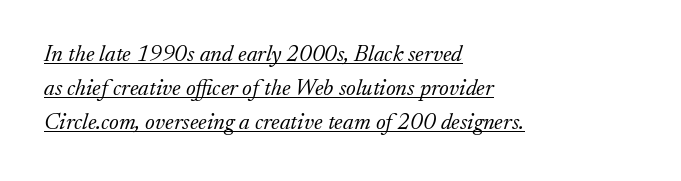
Q: Is the text bold? A: No.
Q: Is the text italic (slanted)? A: Yes, it leans right by about 17 degrees.
Q: Is the text underlined? A: Yes.
Q: How is the paragraph aligned? A: Left-aligned.
Q: Is the spacing between letters normal or unusually wide? A: Normal.
Q: Is the spacing between lines tight, normal or loose? A: Normal.
